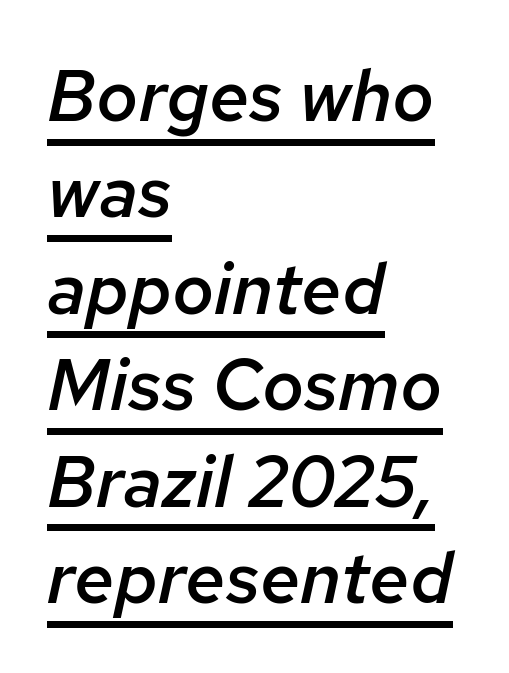
The image shows 72 px semibold type, italic (leaning right); set left-aligned, normal line spacing (1.34x), normal letter spacing, underlined; low stroke contrast and a medium x-height.
